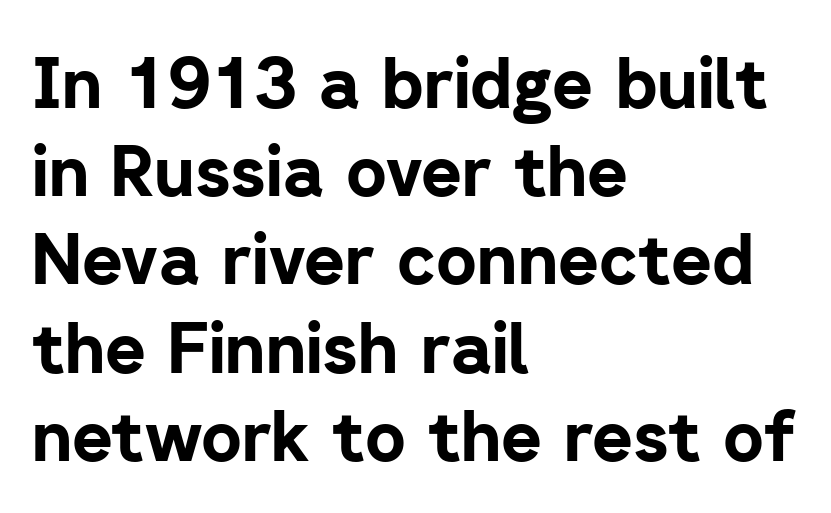
The image shows 70 px bold sans-serif type, upright; set left-aligned, normal line spacing (1.26x), normal letter spacing, not underlined; low stroke contrast and a medium x-height.
